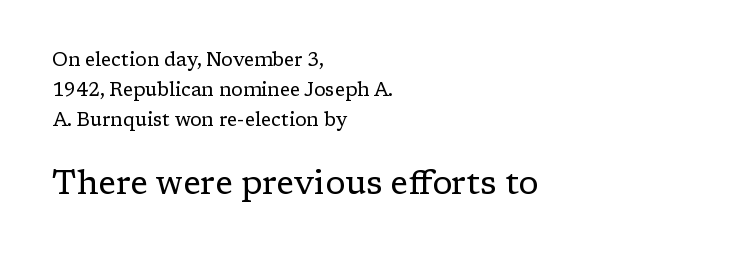
{"serif": "yes", "italic": "no", "bold": "no", "weight": "regular", "width": "normal", "stroke_contrast": "low", "x_height": "medium", "monospaced": "no", "underline": "no", "align": "left", "line_spacing": "normal", "line_spacing_ratio": 1.59, "letter_spacing": "normal", "letter_spacing_em": 0.0, "larger_block": "second", "size_ratio": 1.74, "glyph_px": 33}
